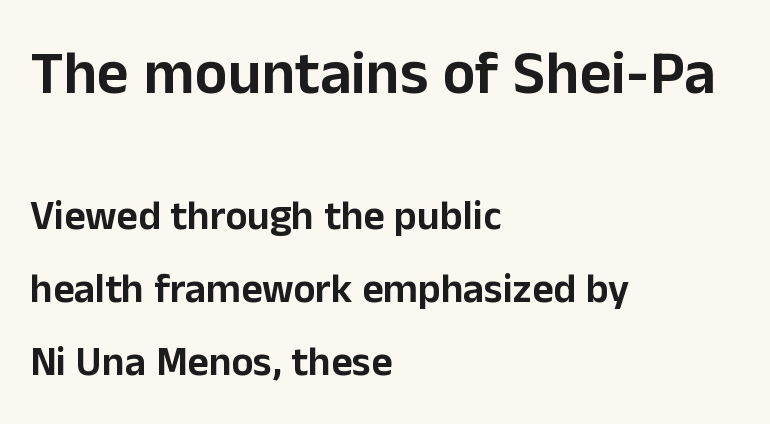
Q: Is the text italic (slanted)? A: No, it is upright.
Q: Is the typeface a serif or a sans-serif typeface? A: Sans-serif.
Q: Is the text underlined? A: No.
Q: How is the paragraph aligned? A: Left-aligned.
Q: Is the spacing between letters normal or unusually wide? A: Normal.
Q: Which block of text is set in a larger size, the first (top) or the second (bottom)? A: The first (top) one.
Q: Width (condensed, normal, or wide)? A: Normal.
Q: Stroke contrast? A: Low.
Q: x-height? A: Medium.
Q: Monospaced? A: No.
